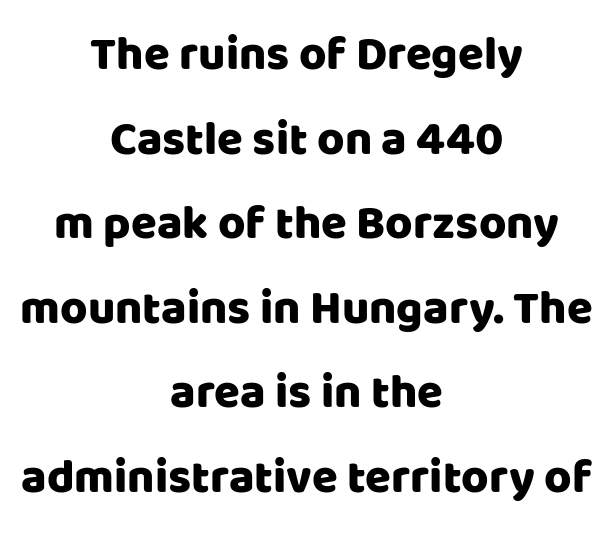
Q: Is the text italic (slanted)? A: No, it is upright.
Q: Is the typeface a serif or a sans-serif typeface? A: Sans-serif.
Q: Is the text underlined? A: No.
Q: How is the paragraph aligned? A: Centered.
Q: Is the spacing between letters normal or unusually wide? A: Normal.
Q: Width (condensed, normal, or wide)? A: Normal.
Q: Stroke contrast? A: Low.
Q: x-height? A: Large.
Q: Monospaced? A: No.
